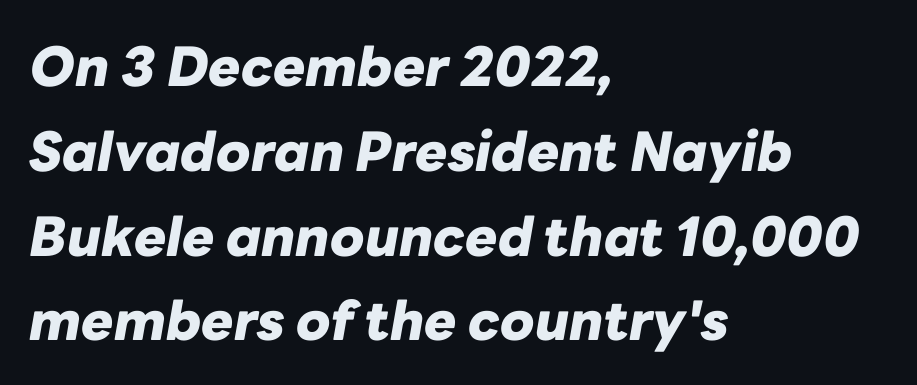
{"italic": "yes", "lean": "right", "slant_degrees": 10, "bold": "yes", "weight": "heavy", "width": "normal", "stroke_contrast": "low", "x_height": "medium", "monospaced": "no", "underline": "no", "align": "left", "line_spacing": "normal", "line_spacing_ratio": 1.57, "letter_spacing": "normal", "letter_spacing_em": 0.0, "glyph_px": 54}
